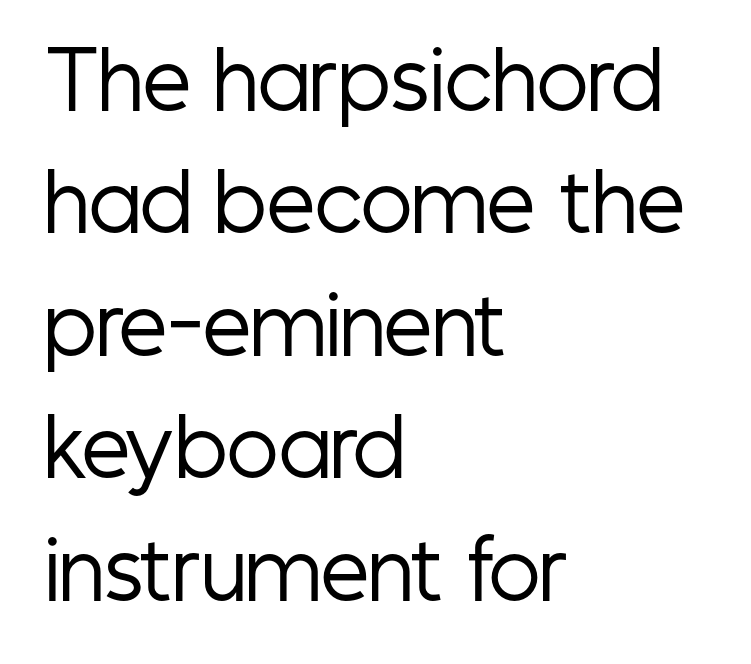
{"serif": "no", "italic": "no", "bold": "no", "weight": "regular", "width": "condensed", "stroke_contrast": "low", "x_height": "medium", "monospaced": "no", "underline": "no", "align": "left", "line_spacing": "normal", "line_spacing_ratio": 1.59, "letter_spacing": "normal", "letter_spacing_em": 0.0, "glyph_px": 77}
